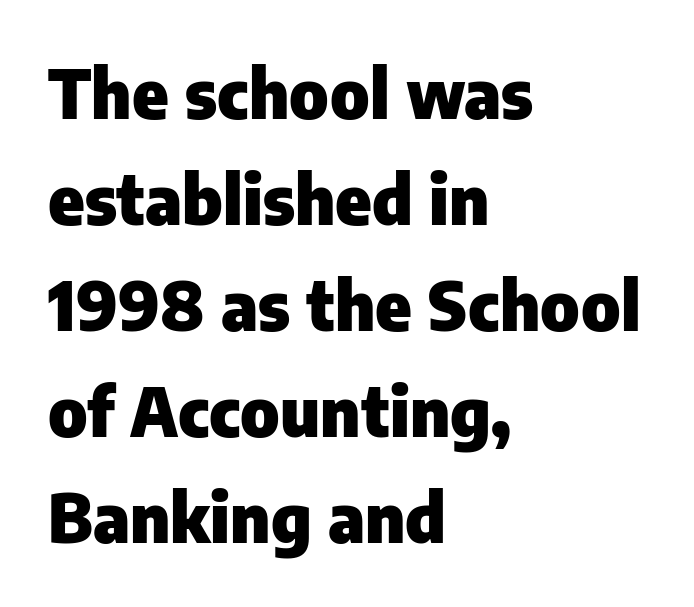
{"serif": "no", "italic": "no", "bold": "yes", "weight": "heavy", "width": "normal", "stroke_contrast": "low", "x_height": "medium", "monospaced": "no", "underline": "no", "align": "left", "line_spacing": "normal", "line_spacing_ratio": 1.56, "letter_spacing": "normal", "letter_spacing_em": 0.0, "glyph_px": 68}
